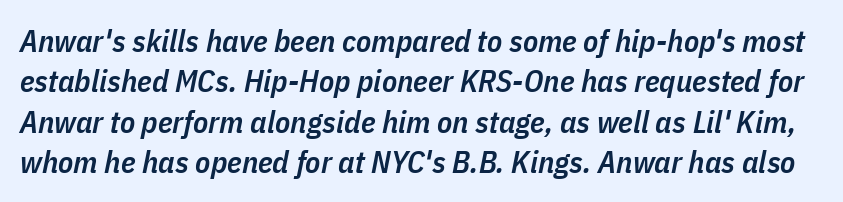
The designer left line spacing at the default. Spacing verdict: proportional, widths tailored to each character. Honestly, the letter spacing is just normal — you wouldn't notice it. The string is rendered with underlining switched off. Its strokes are somewhat broadened, the hallmark of semibold type.
